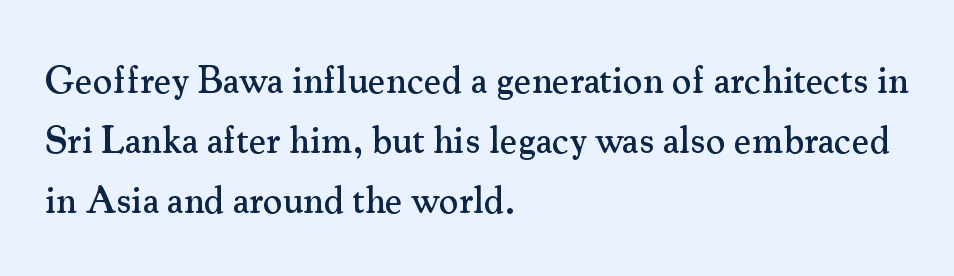
{"serif": "yes", "italic": "no", "width": "normal", "stroke_contrast": "medium", "x_height": "small", "monospaced": "no", "underline": "no", "align": "left", "line_spacing": "normal", "line_spacing_ratio": 1.58, "letter_spacing": "normal", "letter_spacing_em": 0.0, "glyph_px": 38}
